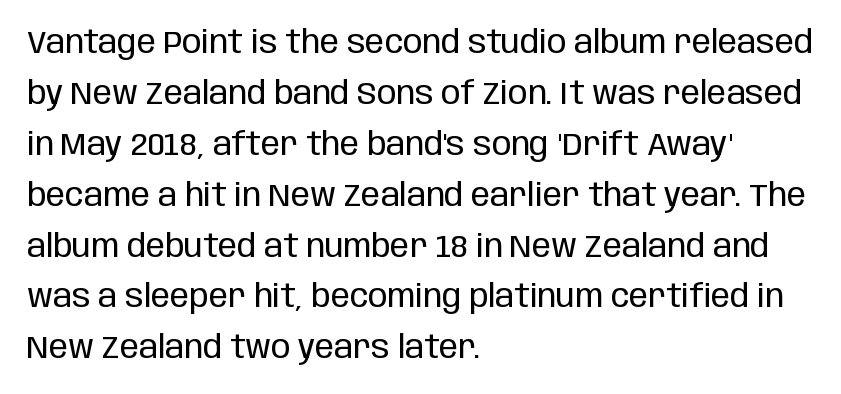
The image shows 32 px regular-weight, condensed sans-serif type, upright; set left-aligned, normal line spacing (1.59x), normal letter spacing, not underlined; low stroke contrast and a large x-height.
